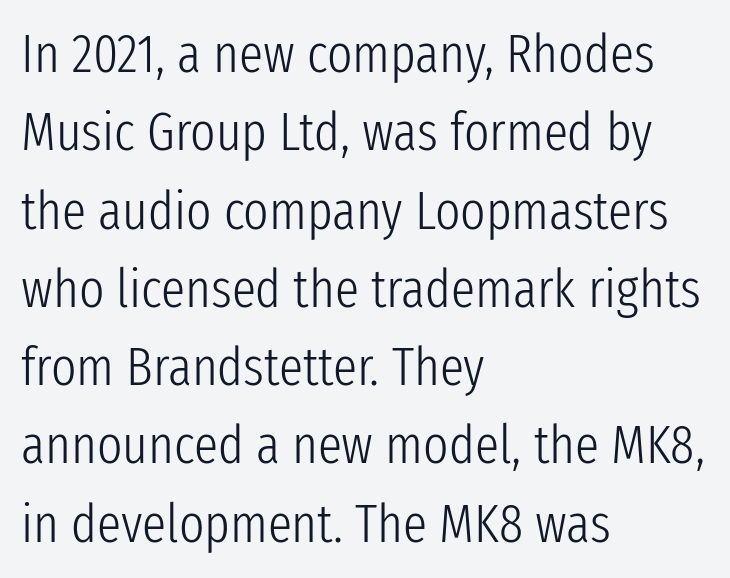
The zone under the glyphs is completely vacant. Look at the tracking — it's just the regular setting, nothing added. Notice how the passage keeps a crisp vertical edge on the left only. The letters carry no serifs — their stems end cleanly without finishing strokes.
